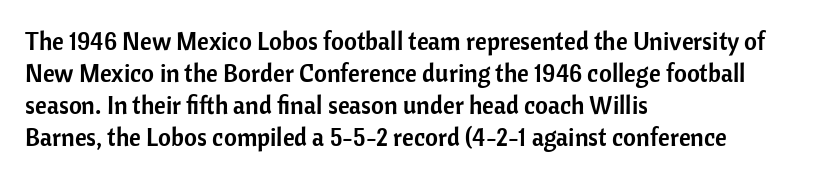
Q: Is the text italic (slanted)? A: No, it is upright.
Q: Is the text underlined? A: No.
Q: How is the paragraph aligned? A: Left-aligned.
Q: Is the spacing between letters normal or unusually wide? A: Normal.
Q: Is the spacing between lines tight, normal or loose? A: Normal.
